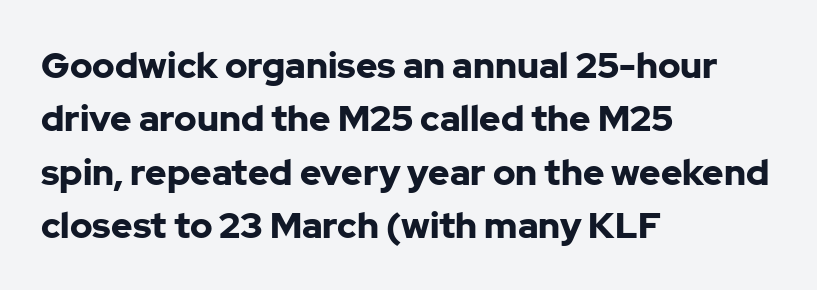
Caption: bold face, heavy strokes. Quick note: not italic, upright. Each letter keeps its own natural width here, so spacing adapts to shape. The zone under the glyphs is completely vacant. Horizontal bands of white between lines are of average thickness. You could call the tracking neutral — neither tight nor loose.
